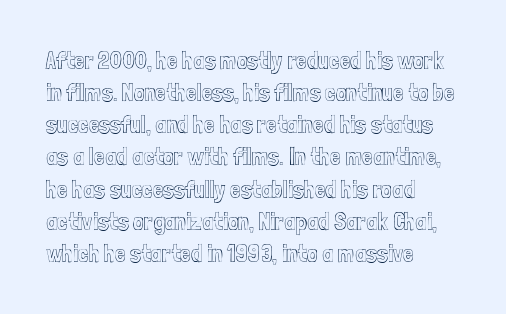
Q: Is the text italic (slanted)? A: No, it is upright.
Q: Is the text underlined? A: No.
Q: How is the paragraph aligned? A: Left-aligned.
Q: Is the spacing between letters normal or unusually wide? A: Normal.
Q: Is the spacing between lines tight, normal or loose? A: Normal.
